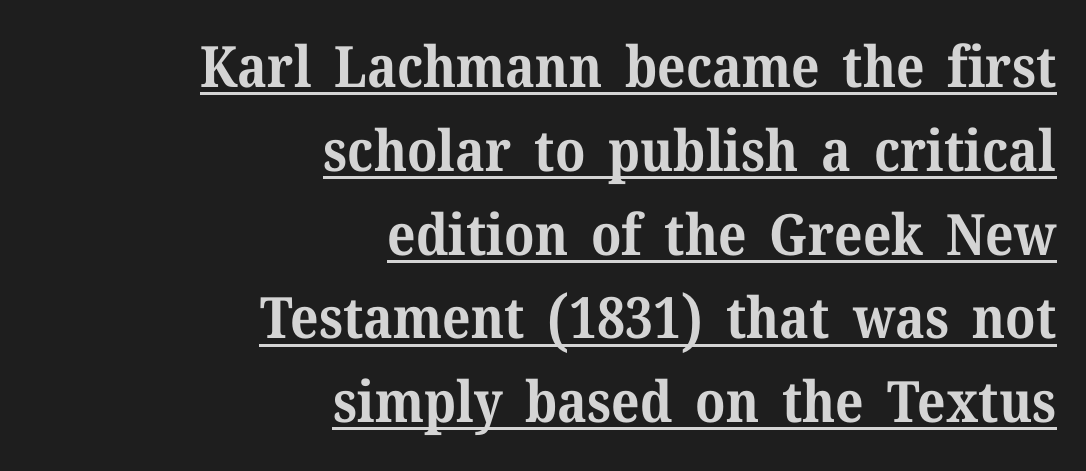
Q: Is the text bold? A: Yes.
Q: Is the text italic (slanted)? A: No, it is upright.
Q: Is the typeface a serif or a sans-serif typeface? A: Serif.
Q: Is the text underlined? A: Yes.
Q: How is the paragraph aligned? A: Right-aligned.
Q: Is the spacing between letters normal or unusually wide? A: Normal.
Q: Is the spacing between lines tight, normal or loose? A: Normal.
Q: Width (condensed, normal, or wide)? A: Normal.
Q: Stroke contrast? A: Medium.
Q: x-height? A: Medium.
Q: Monospaced? A: No.
